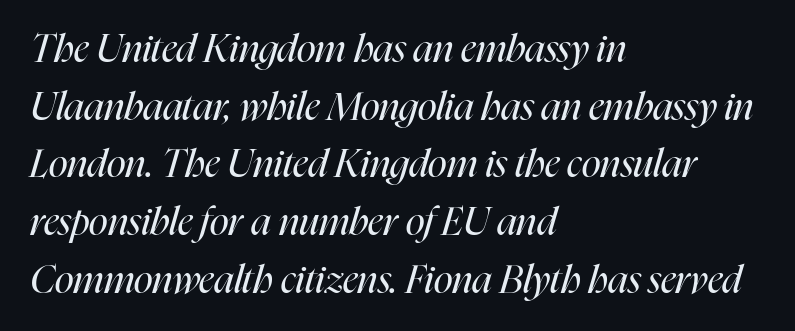
{"italic": "yes", "lean": "right", "slant_degrees": 16, "bold": "no", "weight": "regular", "width": "condensed", "stroke_contrast": "high", "x_height": "medium", "monospaced": "no", "underline": "no", "align": "left", "line_spacing": "normal", "line_spacing_ratio": 1.48, "letter_spacing": "normal", "letter_spacing_em": 0.0, "glyph_px": 39}
